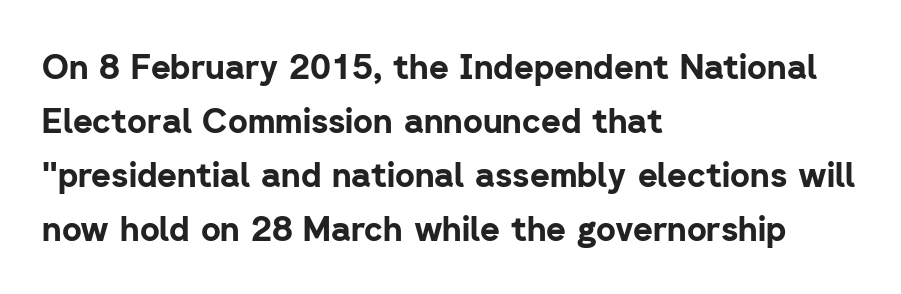
{"serif": "no", "italic": "no", "bold": "yes", "weight": "bold", "width": "normal", "stroke_contrast": "low", "x_height": "medium", "monospaced": "no", "underline": "no", "align": "left", "line_spacing": "normal", "line_spacing_ratio": 1.59, "letter_spacing": "normal", "letter_spacing_em": 0.0, "glyph_px": 34}
